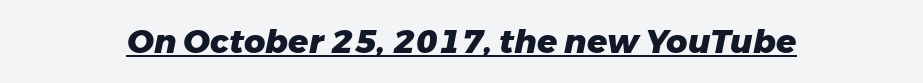
{"italic": "yes", "lean": "right", "slant_degrees": 11, "bold": "yes", "weight": "heavy", "width": "normal", "stroke_contrast": "low", "x_height": "medium", "monospaced": "no", "underline": "yes", "letter_spacing": "normal", "letter_spacing_em": 0.0, "glyph_px": 33}
